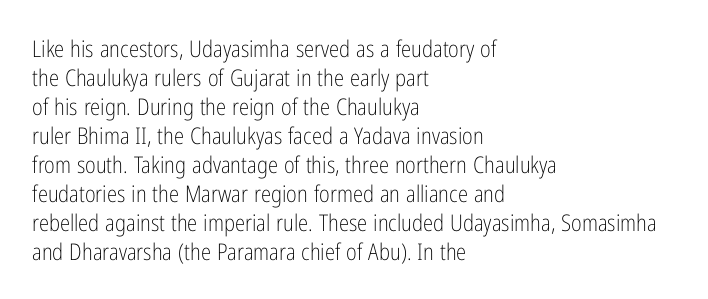
The image shows 23 px text type, upright; set left-aligned, normal line spacing (1.26x), normal letter spacing, not underlined.
